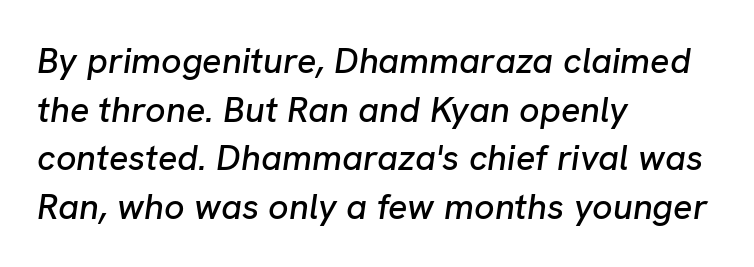
Q: Is the text italic (slanted)? A: Yes, it leans right by about 8 degrees.
Q: Is the text underlined? A: No.
Q: How is the paragraph aligned? A: Left-aligned.
Q: Is the spacing between letters normal or unusually wide? A: Normal.
Q: Is the spacing between lines tight, normal or loose? A: Normal.
Q: Width (condensed, normal, or wide)? A: Normal.
Q: Stroke contrast? A: Low.
Q: x-height? A: Medium.
Q: Monospaced? A: No.
